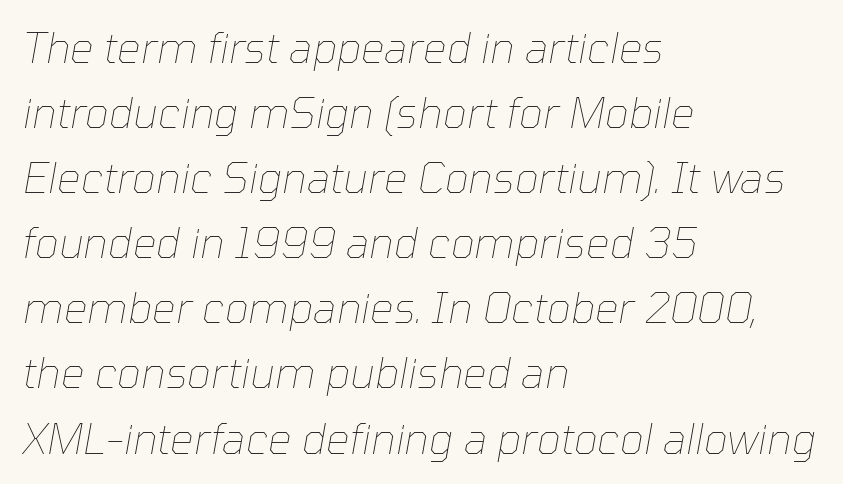
{"italic": "yes", "lean": "right", "slant_degrees": 10, "bold": "no", "weight": "thin", "width": "normal", "stroke_contrast": "low", "x_height": "medium", "monospaced": "no", "underline": "no", "align": "left", "line_spacing": "normal", "line_spacing_ratio": 1.55, "letter_spacing": "normal", "letter_spacing_em": 0.0, "glyph_px": 42}
